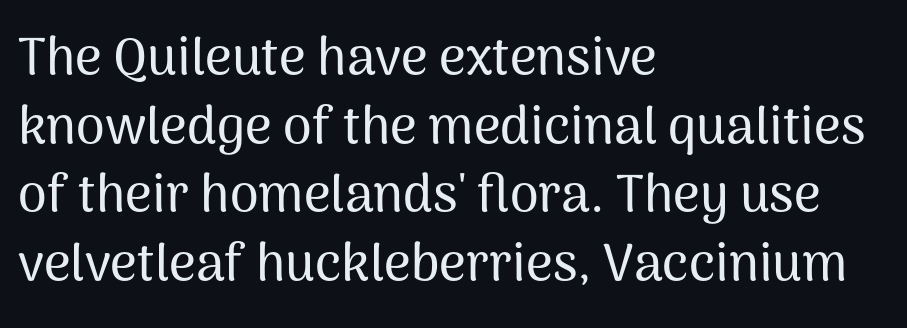
The image shows 52 px sans-serif type, upright; set left-aligned, normal line spacing (1.32x), normal letter spacing, not underlined; medium stroke contrast and a medium x-height.
